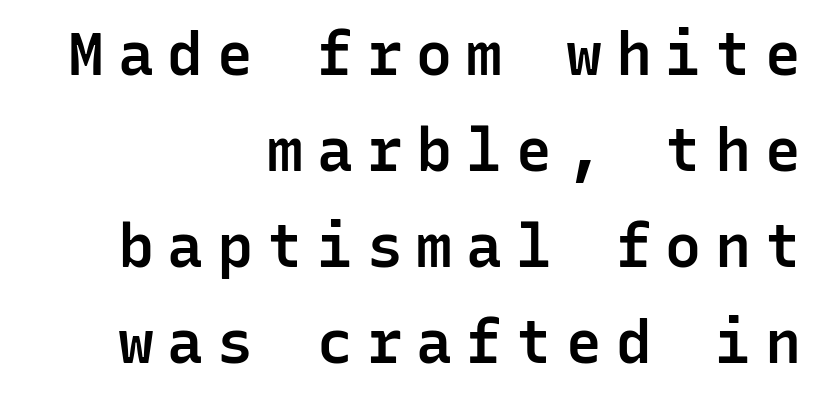
The image shows 60 px semibold sans-serif type, upright, monospaced; set right-aligned, normal line spacing (1.6x), unusually wide letter spacing (+0.23 em), not underlined; low stroke contrast and a medium x-height.
